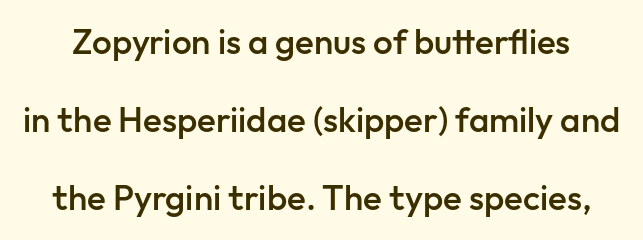
The image shows 35 px semibold sans-serif type, upright; set loose line spacing (2.23x), normal letter spacing, not underlined; low stroke contrast and a medium x-height.
